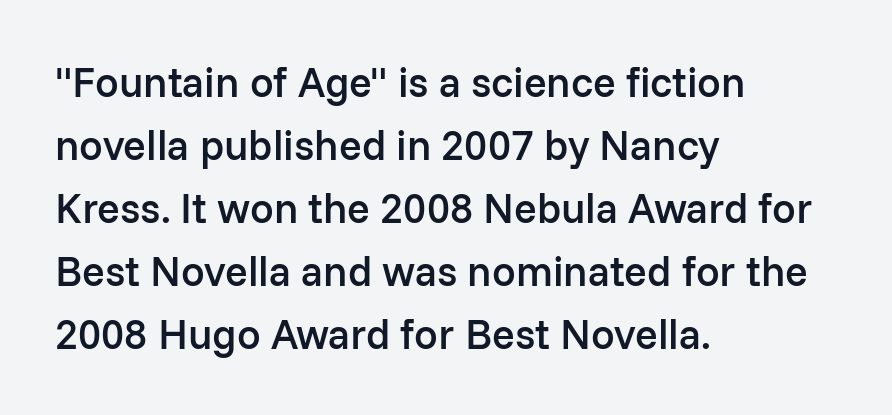
{"serif": "no", "italic": "no", "bold": "semi", "weight": "semibold", "width": "normal", "stroke_contrast": "low", "x_height": "medium", "monospaced": "no", "underline": "no", "align": "left", "line_spacing": "normal", "line_spacing_ratio": 1.5, "letter_spacing": "normal", "letter_spacing_em": 0.0, "glyph_px": 42}
